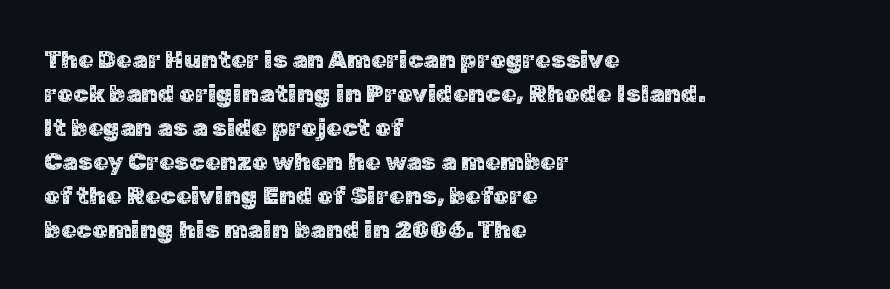
These lines were composed using upright roman letters. Line beginnings align vertically; line endings do not. Quick note: underline off. Nobody touched the tracking dial on this one. Leading matches the norm, producing a regular column.
